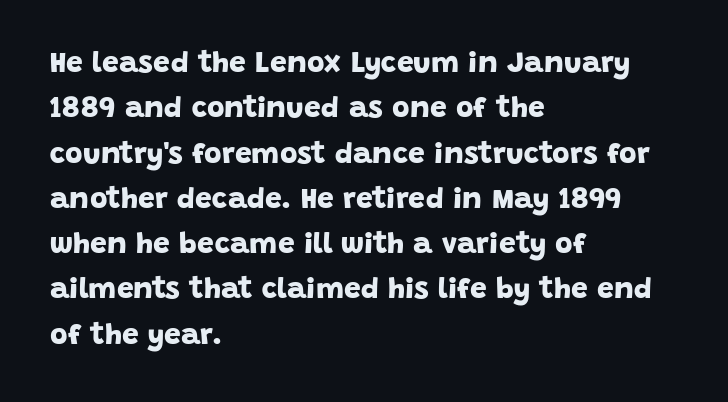
{"serif": "no", "bold": "yes", "weight": "bold", "width": "normal", "stroke_contrast": "low", "x_height": "large", "monospaced": "no", "underline": "no", "align": "left", "line_spacing": "normal", "line_spacing_ratio": 1.51, "letter_spacing": "normal", "letter_spacing_em": 0.0, "glyph_px": 30}
